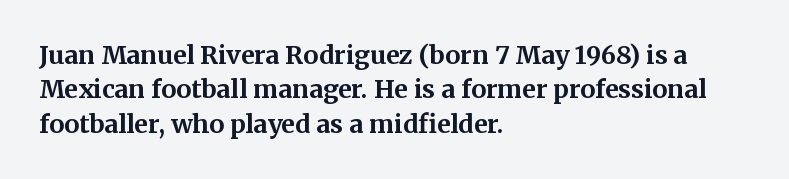
Q: Is the text bold? A: Yes.
Q: Is the text italic (slanted)? A: No, it is upright.
Q: Is the text underlined? A: No.
Q: How is the paragraph aligned? A: Left-aligned.
Q: Is the spacing between letters normal or unusually wide? A: Normal.
Q: Is the spacing between lines tight, normal or loose? A: Normal.
